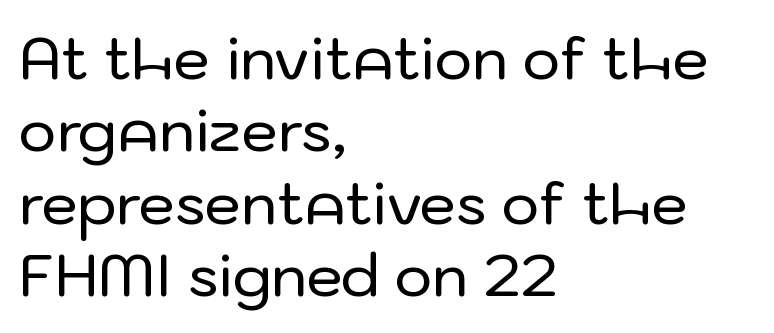
The image shows 58 px sans-serif type, upright; set left-aligned, normal line spacing (1.25x), normal letter spacing, not underlined; low stroke contrast and a medium x-height.
